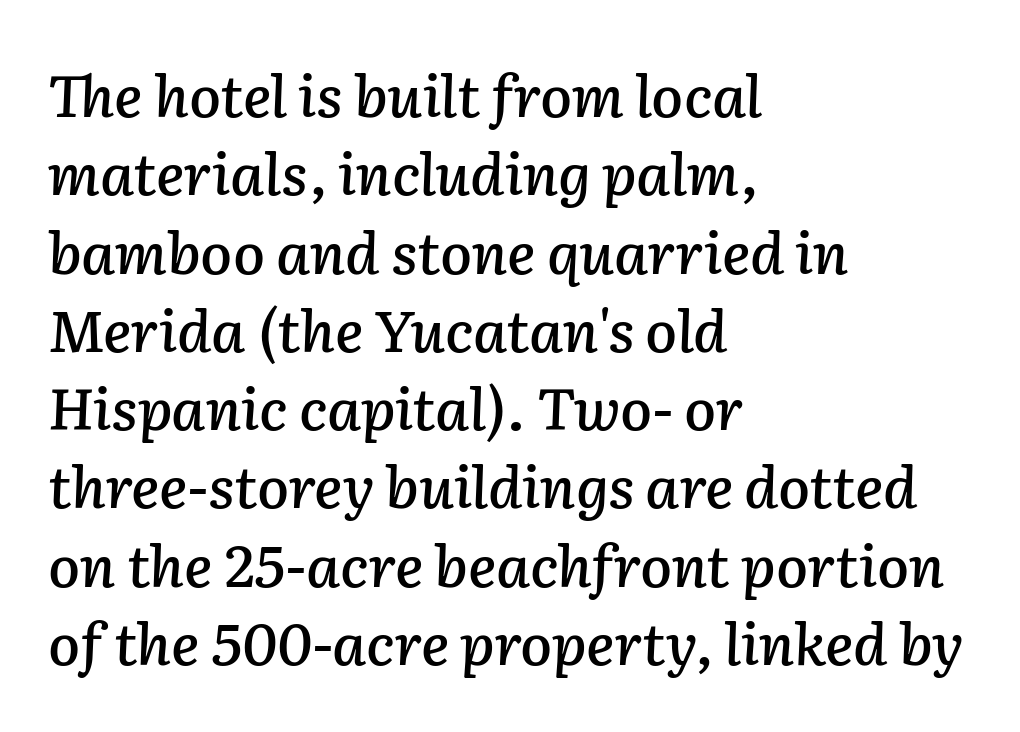
The image shows 58 px text type, italic (leaning right); set left-aligned, normal line spacing (1.35x), normal letter spacing, not underlined; low stroke contrast and a medium x-height.
